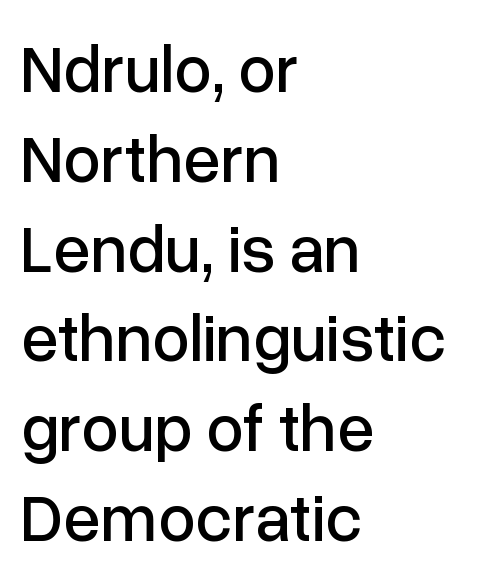
{"serif": "no", "italic": "no", "width": "normal", "stroke_contrast": "low", "x_height": "medium", "monospaced": "no", "underline": "no", "align": "left", "line_spacing": "normal", "line_spacing_ratio": 1.34, "letter_spacing": "normal", "letter_spacing_em": 0.0, "glyph_px": 67}
